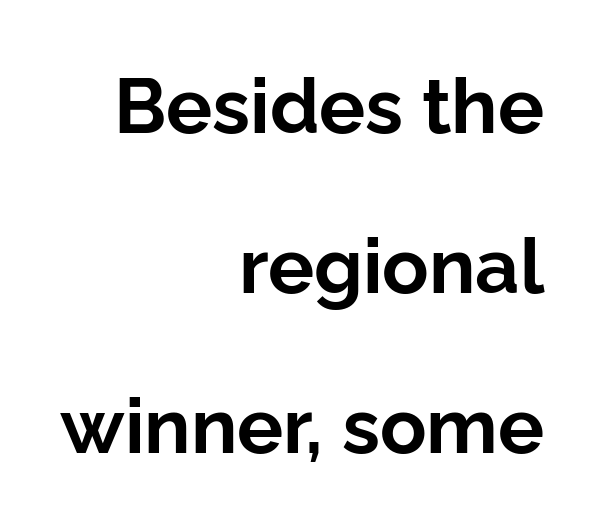
Q: Is the text bold? A: Yes.
Q: Is the text italic (slanted)? A: No, it is upright.
Q: Is the typeface a serif or a sans-serif typeface? A: Sans-serif.
Q: Is the text underlined? A: No.
Q: How is the paragraph aligned? A: Right-aligned.
Q: Is the spacing between letters normal or unusually wide? A: Normal.
Q: Is the spacing between lines tight, normal or loose? A: Loose.
Q: Width (condensed, normal, or wide)? A: Normal.
Q: Stroke contrast? A: Low.
Q: x-height? A: Medium.
Q: Monospaced? A: No.
